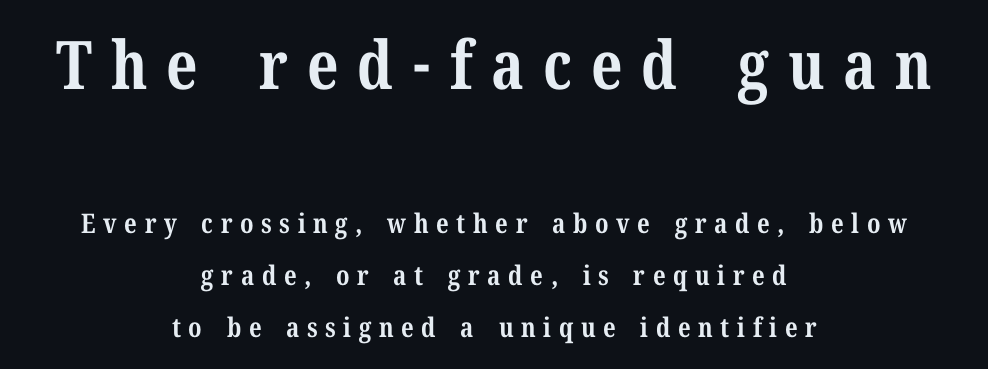
Q: Is the text bold? A: Yes.
Q: Is the text italic (slanted)? A: No, it is upright.
Q: Is the typeface a serif or a sans-serif typeface? A: Serif.
Q: Is the text underlined? A: No.
Q: How is the paragraph aligned? A: Centered.
Q: Is the spacing between letters normal or unusually wide? A: Unusually wide.
Q: Is the spacing between lines tight, normal or loose? A: Loose.
Q: Which block of text is set in a larger size, the first (top) or the second (bottom)? A: The first (top) one.
Q: Width (condensed, normal, or wide)? A: Normal.
Q: Stroke contrast? A: Medium.
Q: x-height? A: Medium.
Q: Monospaced? A: No.
